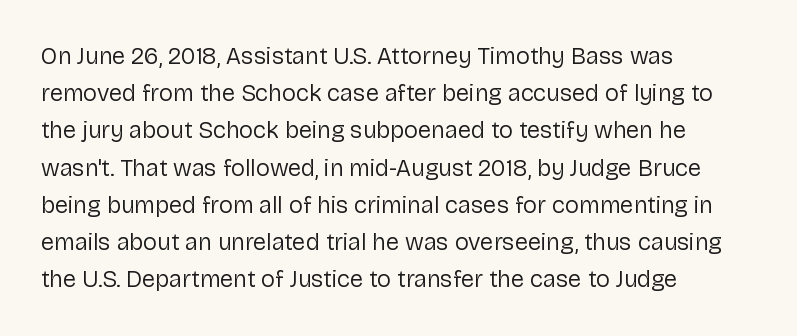
Q: Is the text bold? A: No.
Q: Is the text italic (slanted)? A: No, it is upright.
Q: Is the text underlined? A: No.
Q: How is the paragraph aligned? A: Left-aligned.
Q: Is the spacing between letters normal or unusually wide? A: Normal.
Q: Is the spacing between lines tight, normal or loose? A: Normal.
